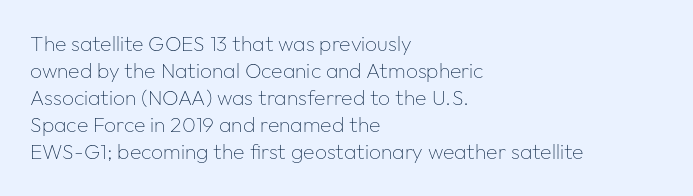
Q: Is the text bold? A: No.
Q: Is the text italic (slanted)? A: No, it is upright.
Q: Is the text underlined? A: No.
Q: How is the paragraph aligned? A: Left-aligned.
Q: Is the spacing between letters normal or unusually wide? A: Normal.
Q: Is the spacing between lines tight, normal or loose? A: Normal.
